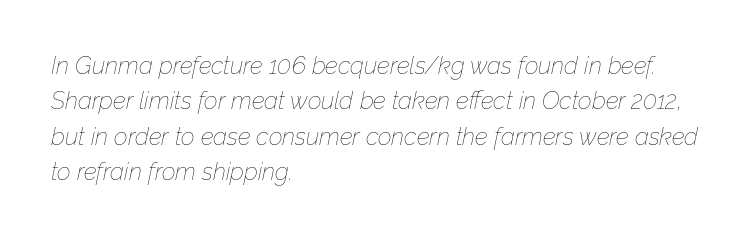
Has an underline been added? It has not. Line starts are locked; line ends wander. Spacing between characters is what you'd get straight out of the box. Observe the lean: these are italic letterforms. A quiet, ordinary-to-light weight characterises the typeface. Quick note: interline space is typical.
